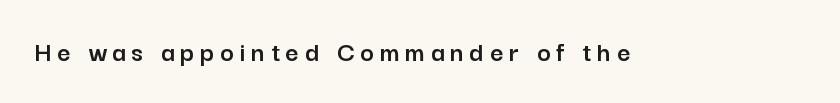
Q: Is the text italic (slanted)? A: No, it is upright.
Q: Is the typeface a serif or a sans-serif typeface? A: Sans-serif.
Q: Is the text underlined? A: No.
Q: Is the spacing between letters normal or unusually wide? A: Unusually wide.
Q: Width (condensed, normal, or wide)? A: Normal.
Q: Stroke contrast? A: Low.
Q: x-height? A: Medium.
Q: Monospaced? A: No.
